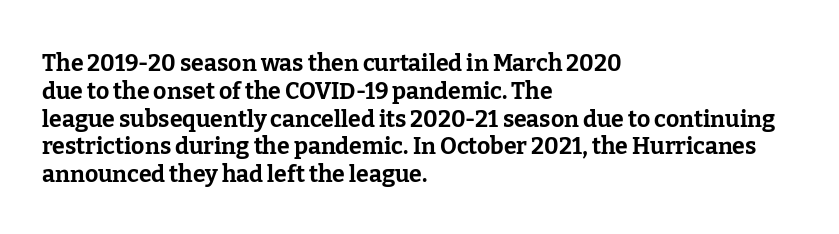
The image shows 23 px bold type, upright; set left-aligned, line spacing 1.21x, normal letter spacing, not underlined.
